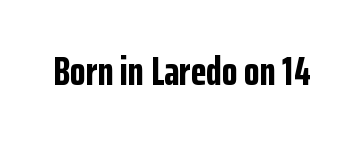
This rendering leaves character spacing at its baseline value. In terms of posture, this sample is upright. Grotesque or geometric, the face here clearly has no serifs. Heavy-handed strokes throughout: this text is bold. Think of a printed novel: that variable character pitch is what you see here. This rendering features lettering with no underline.
